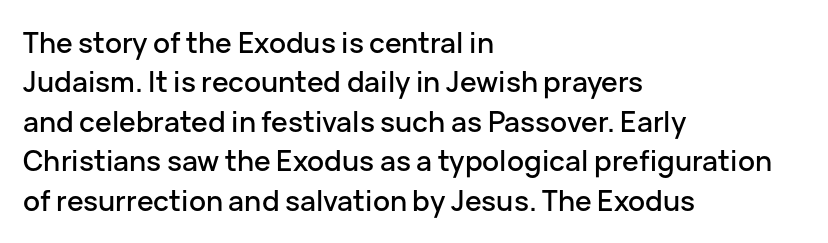
Q: Is the text italic (slanted)? A: No, it is upright.
Q: Is the typeface a serif or a sans-serif typeface? A: Sans-serif.
Q: Is the text underlined? A: No.
Q: How is the paragraph aligned? A: Left-aligned.
Q: Is the spacing between letters normal or unusually wide? A: Normal.
Q: Is the spacing between lines tight, normal or loose? A: Normal.
Q: Width (condensed, normal, or wide)? A: Normal.
Q: Stroke contrast? A: Low.
Q: x-height? A: Medium.
Q: Monospaced? A: No.
